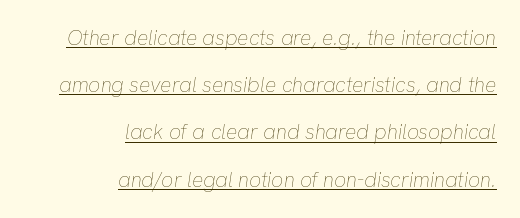
The image shows 21 px text type, italic (leaning right); set right-aligned, loose line spacing (2.25x), normal letter spacing, underlined.
